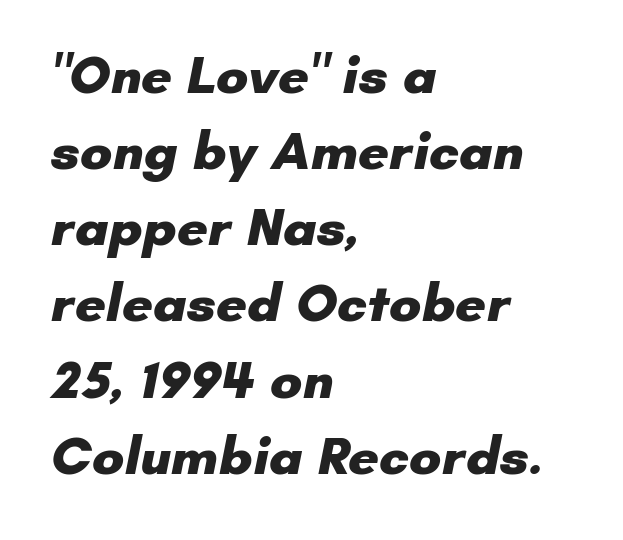
{"serif": "no", "bold": "yes", "weight": "heavy", "width": "normal", "stroke_contrast": "low", "x_height": "small", "monospaced": "no", "underline": "no", "align": "left", "line_spacing": "normal", "line_spacing_ratio": 1.41, "letter_spacing": "normal", "letter_spacing_em": 0.0, "glyph_px": 54}
